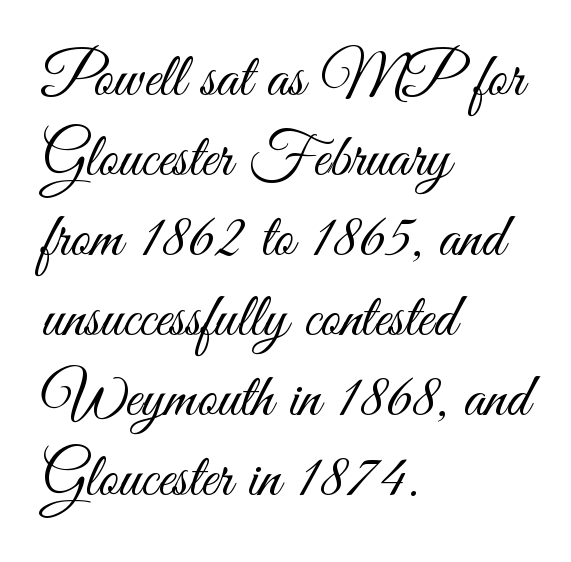
{"serif": "no", "bold": "no", "weight": "light", "width": "condensed", "stroke_contrast": "medium", "x_height": "small", "monospaced": "no", "underline": "no", "align": "left", "line_spacing": "normal", "line_spacing_ratio": 1.29, "letter_spacing": "normal", "letter_spacing_em": 0.0, "glyph_px": 62}
